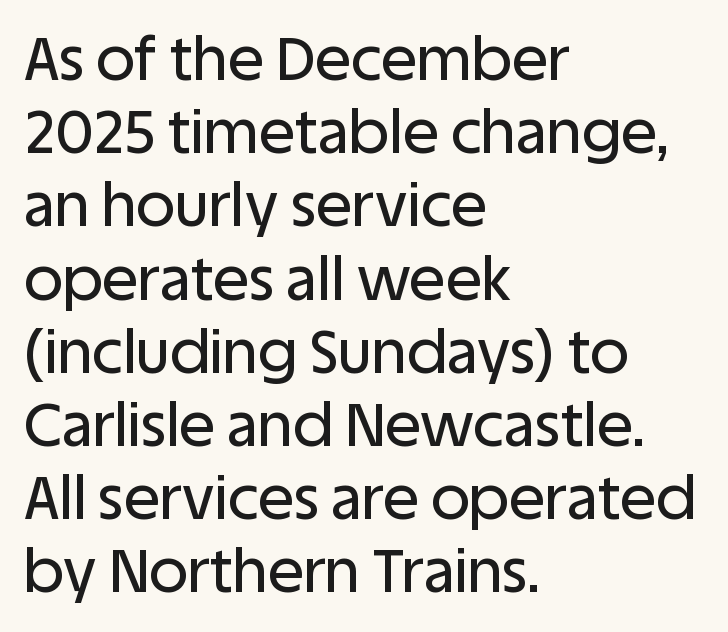
The lettering holds an erect, upright posture throughout. Regarding serifs, this sample does without them. The rendering uses natural spacing where letterforms have individual widths. The zone under the glyphs is completely vacant. The paragraph has a hard left edge and a soft right edge. Each word holds together tightly as a unit, with standard inter-letter gaps.
